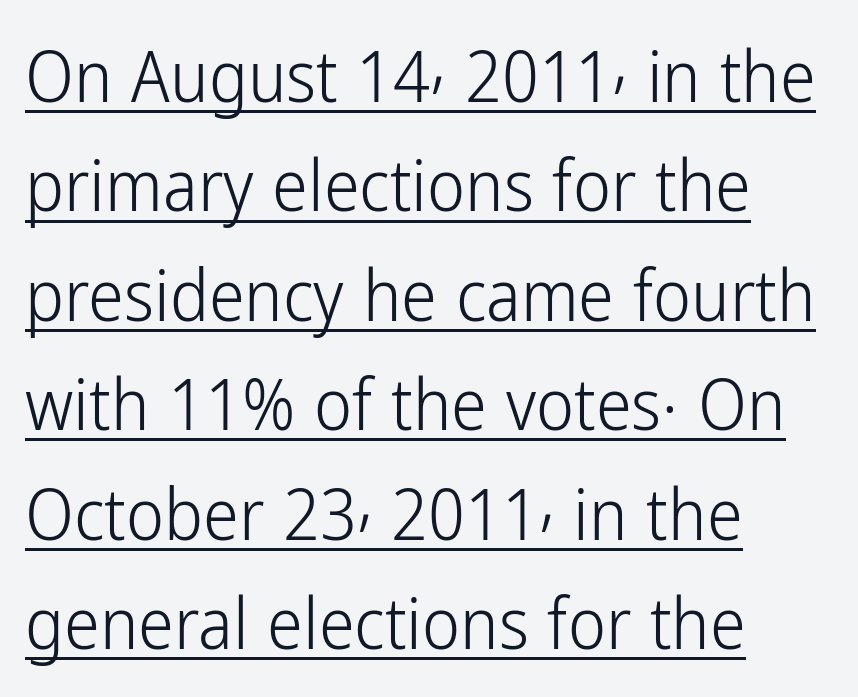
The image shows 72 px light, condensed sans-serif type, upright; set left-aligned, normal line spacing (1.52x), normal letter spacing, underlined; low stroke contrast and a medium x-height.
